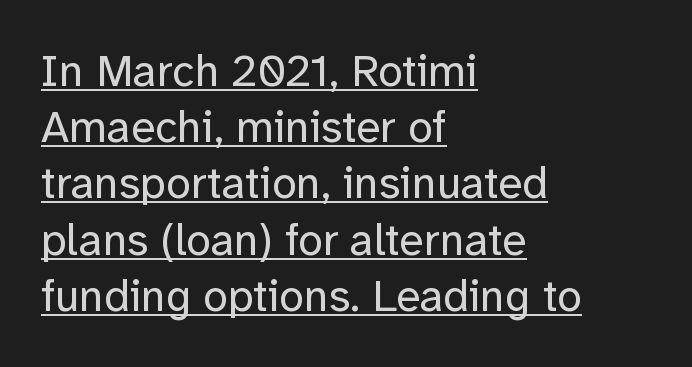
The image shows 45 px regular-weight sans-serif type, upright; set left-aligned, normal line spacing (1.25x), normal letter spacing, underlined; low stroke contrast and a medium x-height.
